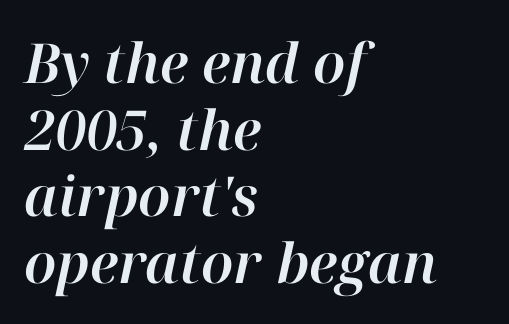
{"italic": "yes", "lean": "right", "slant_degrees": 12, "width": "normal", "stroke_contrast": "high", "x_height": "medium", "monospaced": "no", "underline": "no", "align": "left", "line_spacing_ratio": 1.21, "letter_spacing": "normal", "letter_spacing_em": 0.0, "glyph_px": 55}
